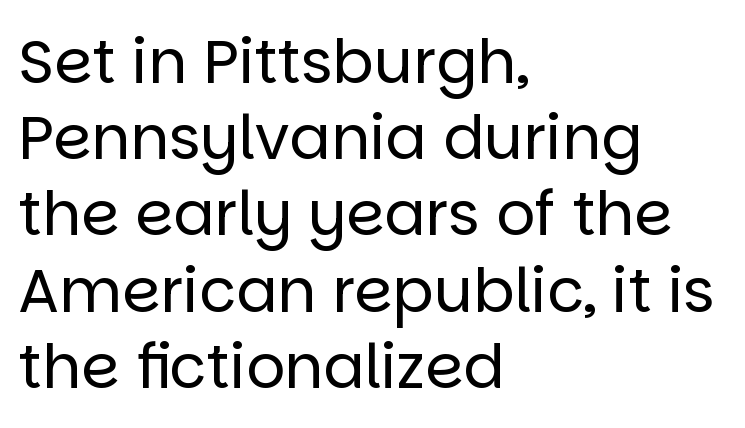
This sample has the flowing, uneven cadence of proportional lettering. The lettering stays uniformly vertical, giving the passage a roman look. These lines are composed in type without serifs. No letter is thick-stroked: the sample isn't bold. Default kerning and tracking; the words read as compact shapes. The setting favours the left margin, as ordinary paragraphs usually do.
